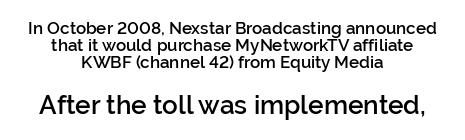
{"italic": "no", "bold": "semi", "underline": "no", "align": "center", "line_spacing": "tight", "line_spacing_ratio": 0.99, "letter_spacing": "normal", "letter_spacing_em": 0.0, "larger_block": "second", "size_ratio": 1.53, "glyph_px": 26}
